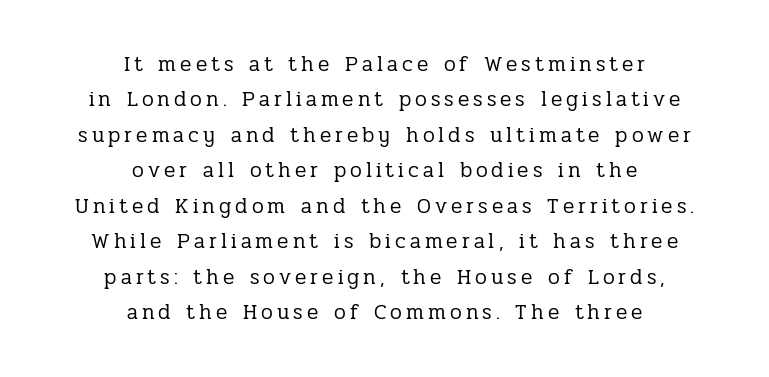
Regular leading. Compared with a flush-left layout, this one balances lines on the center instead. Underlining? Definitely not there. The letters stand straight up with perfectly vertical stems.
